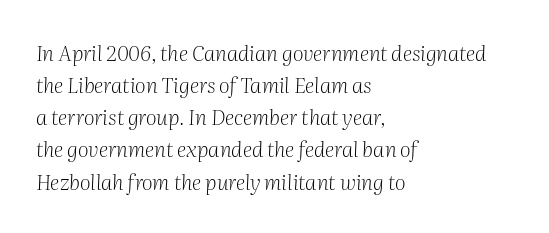
{"italic": "yes", "lean": "right", "slant_degrees": 2, "bold": "no", "underline": "no", "align": "left", "line_spacing": "normal", "line_spacing_ratio": 1.53, "letter_spacing": "normal", "letter_spacing_em": 0.0, "glyph_px": 21}
